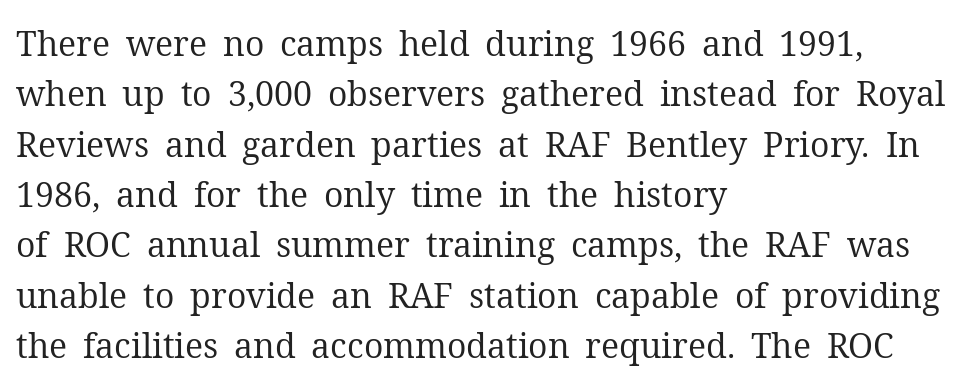
{"serif": "yes", "italic": "no", "bold": "no", "weight": "regular", "width": "normal", "stroke_contrast": "medium", "x_height": "medium", "monospaced": "no", "underline": "no", "align": "left", "line_spacing": "normal", "line_spacing_ratio": 1.48, "letter_spacing": "normal", "letter_spacing_em": 0.0, "glyph_px": 34}
